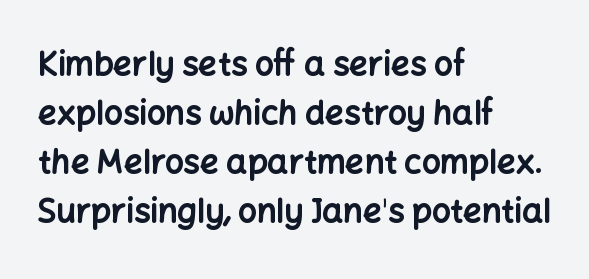
{"serif": "no", "italic": "no", "bold": "yes", "weight": "bold", "width": "normal", "stroke_contrast": "low", "x_height": "medium", "monospaced": "no", "underline": "no", "align": "left", "line_spacing": "normal", "line_spacing_ratio": 1.48, "letter_spacing": "normal", "letter_spacing_em": 0.0, "glyph_px": 33}
